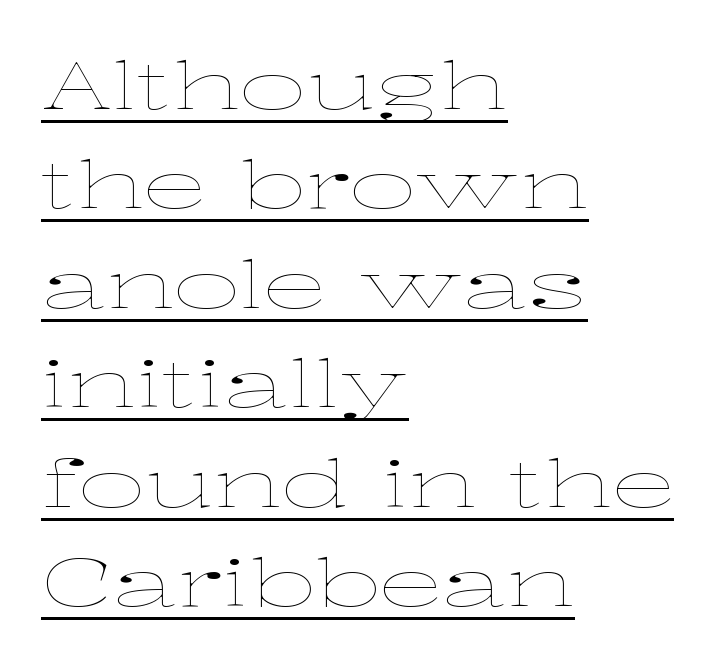
Compared with typical paragraphs, the rows here are spaced about the same. Italic? Not at all — the glyphs are vertical. Layout note: lines flush left. The rendering keeps characters at their native spacing. The letters advance in unequal steps, a hallmark of proportional type. Check the space under the baseline: a stroke is drawn there.
